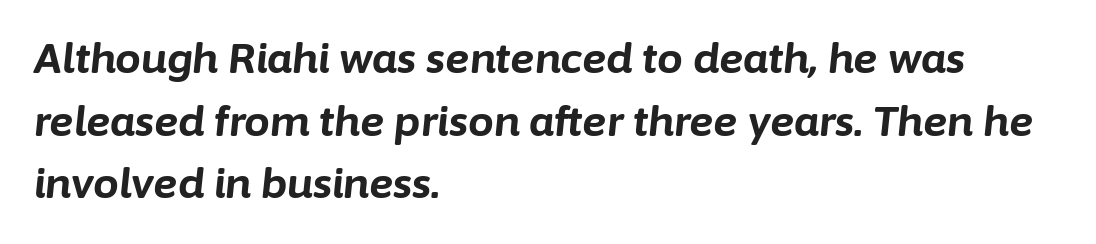
Rule under the text: the space is simply empty. Between one letter and the next there's only the usual sliver of space. You'd pick this weight for a headline — it's a proper bold. Horizontal alignment here is leftward, the default for most running prose. Would a proofreader flag this as italicized? Yes. Whoever set this chose a conventional vertical rhythm.
